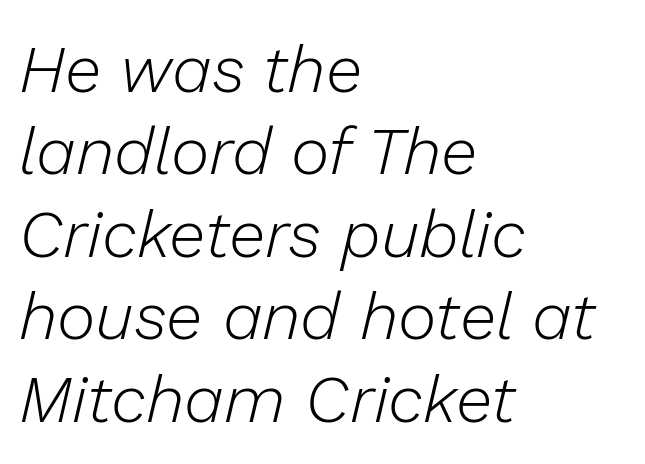
The image shows 66 px light type, italic (leaning right); set left-aligned, normal line spacing (1.25x), normal letter spacing, not underlined; low stroke contrast and a medium x-height.
